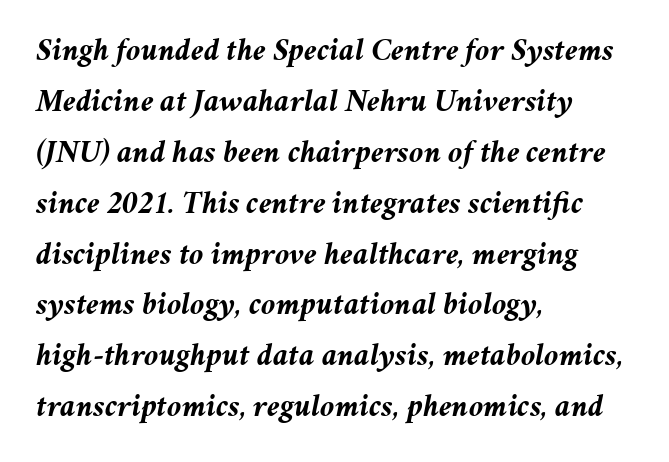
Q: Is the text bold? A: Yes.
Q: Is the text italic (slanted)? A: Yes, it leans right by about 11 degrees.
Q: Is the text underlined? A: No.
Q: How is the paragraph aligned? A: Left-aligned.
Q: Is the spacing between letters normal or unusually wide? A: Normal.
Q: Is the spacing between lines tight, normal or loose? A: Normal.
Q: Width (condensed, normal, or wide)? A: Normal.
Q: Stroke contrast? A: Medium.
Q: x-height? A: Medium.
Q: Monospaced? A: No.
